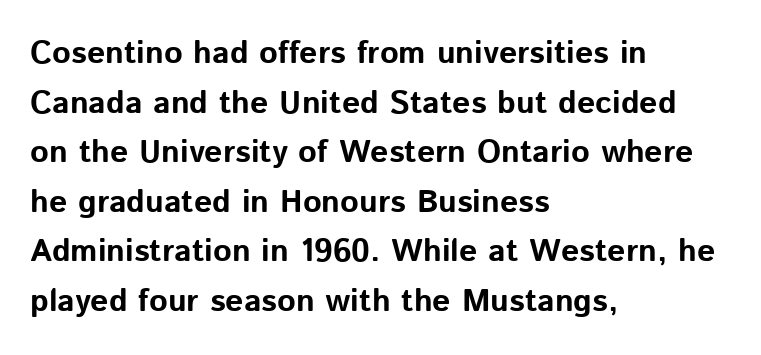
The image shows 32 px bold sans-serif type, upright; set left-aligned, normal line spacing (1.55x), normal letter spacing, not underlined; low stroke contrast and a medium x-height.
